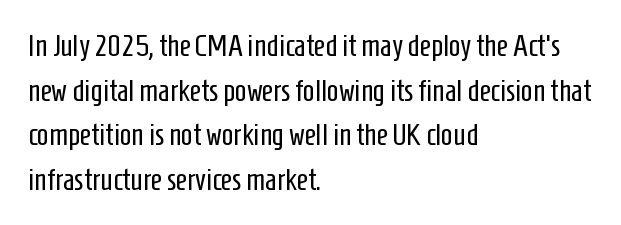
{"serif": "no", "italic": "no", "bold": "no", "weight": "regular", "width": "condensed", "stroke_contrast": "low", "x_height": "medium", "monospaced": "no", "underline": "no", "align": "left", "line_spacing": "normal", "line_spacing_ratio": 1.44, "letter_spacing": "normal", "letter_spacing_em": 0.0, "glyph_px": 31}
